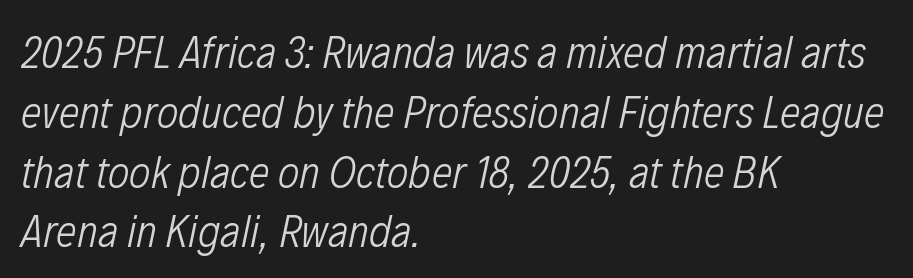
The paragraph shown leans on its left margin. The area under the type is left untouched. This is not heavy type; no bold has been used. The letterforms sit shoulder to shoulder at normal distance.
